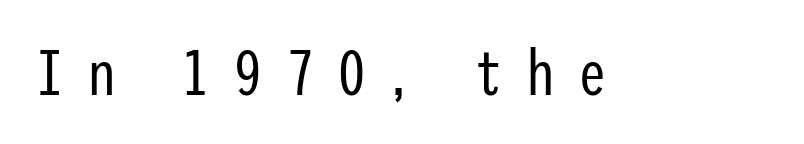
Q: Is the text bold? A: No.
Q: Is the text italic (slanted)? A: No, it is upright.
Q: Is the typeface a serif or a sans-serif typeface? A: Sans-serif.
Q: Is the text underlined? A: No.
Q: Is the spacing between letters normal or unusually wide? A: Unusually wide.
Q: Width (condensed, normal, or wide)? A: Condensed.
Q: Stroke contrast? A: Low.
Q: x-height? A: Medium.
